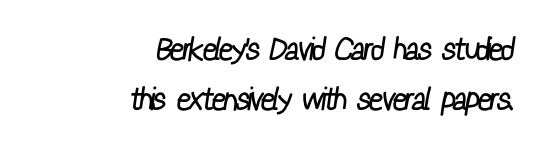
The image shows 31 px regular-weight, condensed sans-serif type; set right-aligned, normal line spacing (1.6x), normal letter spacing, not underlined; low stroke contrast and a medium x-height.
